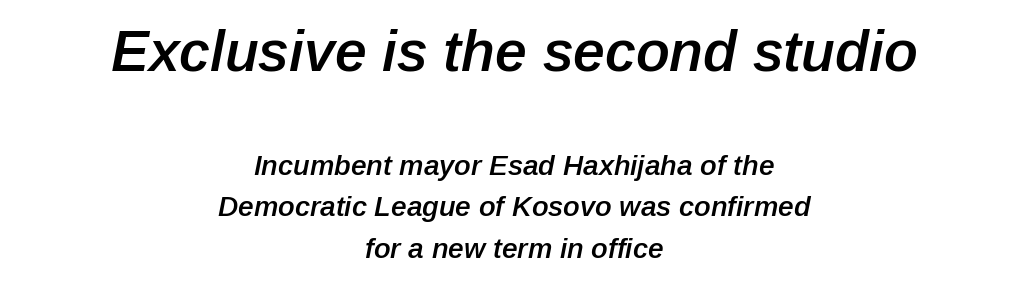
{"italic": "yes", "lean": "right", "slant_degrees": 12, "bold": "semi", "weight": "semibold", "width": "normal", "stroke_contrast": "low", "x_height": "medium", "monospaced": "no", "underline": "no", "align": "center", "line_spacing": "normal", "line_spacing_ratio": 1.48, "letter_spacing": "normal", "letter_spacing_em": 0.0, "larger_block": "first", "size_ratio": 2.04, "glyph_px": 57}
